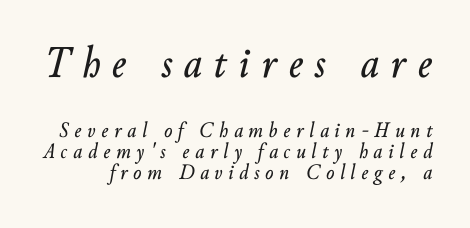
The image shows 45 px text type, italic (leaning right); set tight line spacing (0.97x), unusually wide letter spacing (+0.26 em), not underlined; the first (top) block is 2.05x larger; low stroke contrast and a small x-height.
